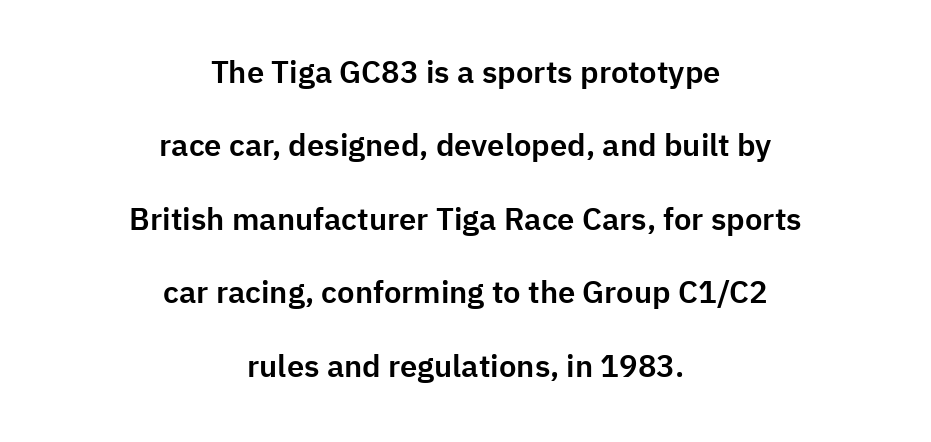
The image shows 31 px sans-serif type, upright; set centered, loose line spacing (2.37x), normal letter spacing, not underlined; low stroke contrast and a medium x-height.
